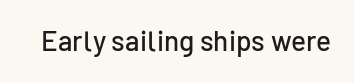
Tracking here is standard; glyphs follow each other at the usual distance. You can tell it's not italic because the verticals are truly vertical. Typographically, this falls in the sans-serif category. The letters advance in unequal steps, a hallmark of proportional type. No word sits above an underline.
